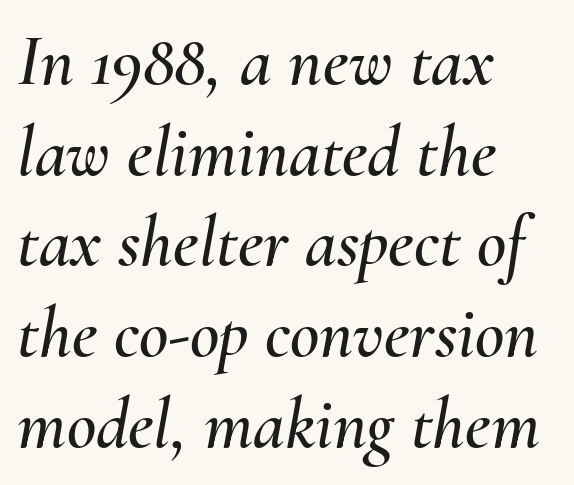
Slanted lettering throughout. Short note: letters normally spaced. Check under the words: just untouched page. Visually the block forms a straight wall on the left and a jagged coastline on the right. You could not count columns in this text — the font is proportionally spaced. Quick note: interline space is typical.
